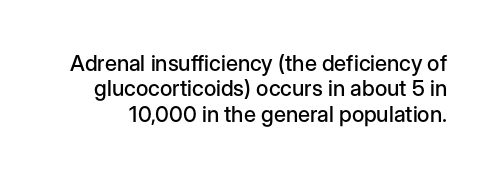
{"italic": "no", "underline": "no", "line_spacing": "tight", "line_spacing_ratio": 1.15, "letter_spacing": "normal", "letter_spacing_em": 0.0, "glyph_px": 22}
